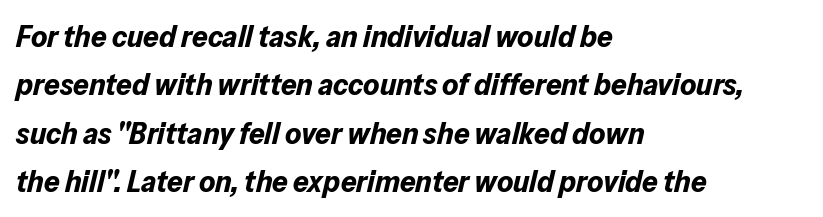
{"italic": "yes", "lean": "right", "slant_degrees": 13, "bold": "yes", "weight": "bold", "width": "normal", "stroke_contrast": "low", "x_height": "medium", "monospaced": "no", "underline": "no", "align": "left", "line_spacing": "normal", "line_spacing_ratio": 1.56, "letter_spacing": "normal", "letter_spacing_em": 0.0, "glyph_px": 31}
